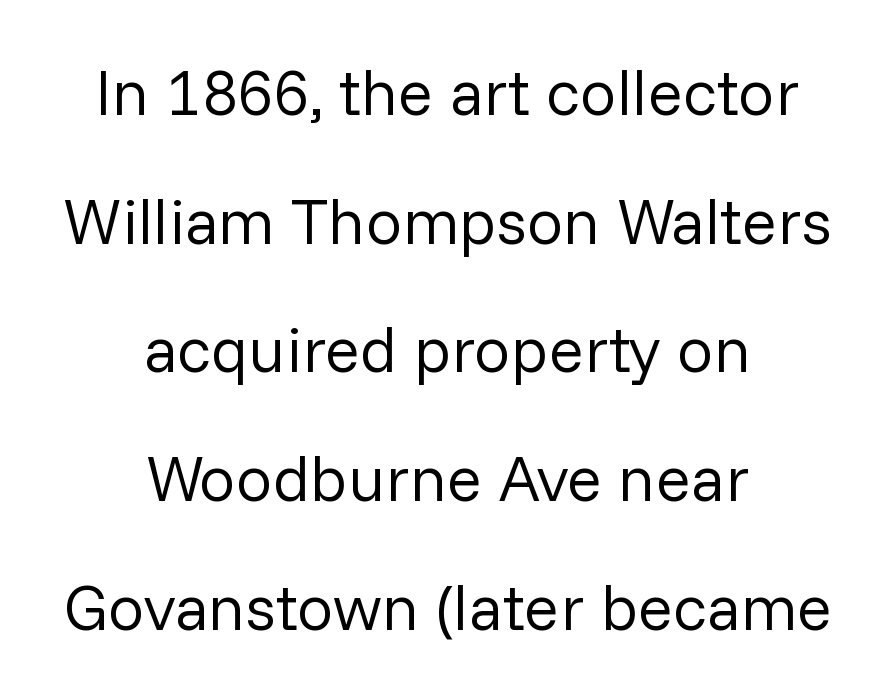
Think of a printed novel: that variable character pitch is what you see here. Line starts and ends both wander, symmetrically. Posture: vertical. Leading: increased.
